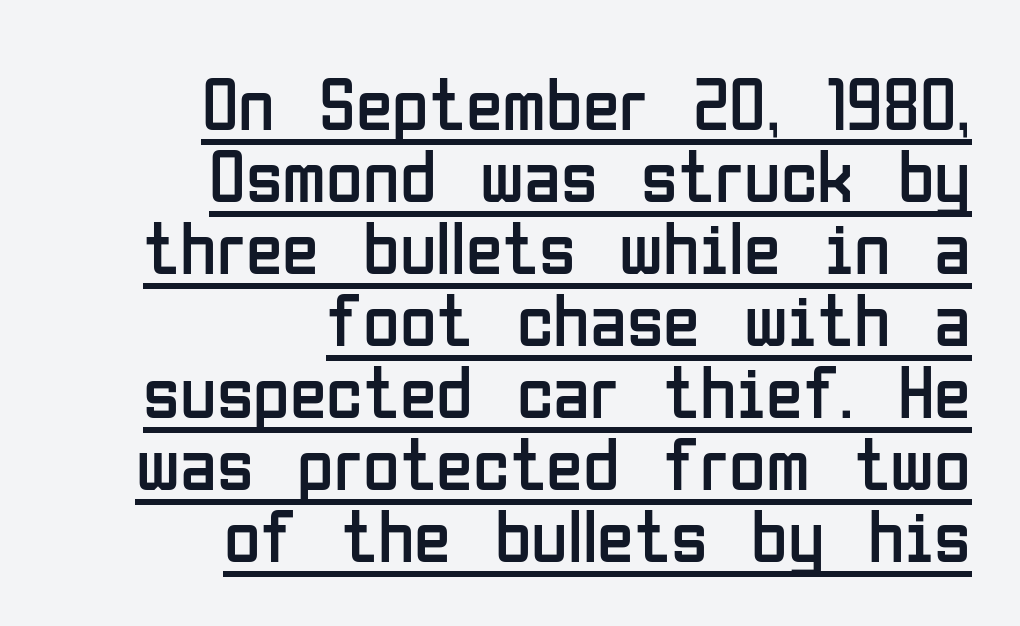
Q: Is the text bold? A: No.
Q: Is the text italic (slanted)? A: No, it is upright.
Q: Is the typeface a serif or a sans-serif typeface? A: Sans-serif.
Q: Is the text underlined? A: Yes.
Q: How is the paragraph aligned? A: Right-aligned.
Q: Is the spacing between letters normal or unusually wide? A: Normal.
Q: Is the spacing between lines tight, normal or loose? A: Tight.
Q: Width (condensed, normal, or wide)? A: Condensed.
Q: Stroke contrast? A: Low.
Q: x-height? A: Medium.
Q: Monospaced? A: No.
